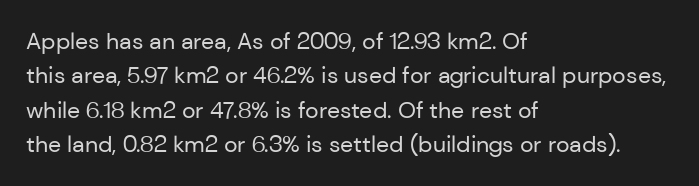
The image shows 23 px text type, upright; set left-aligned, normal line spacing (1.49x), normal letter spacing, not underlined.
